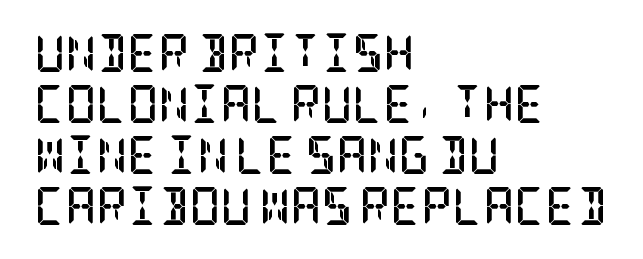
{"serif": "yes", "italic": "no", "bold": "yes", "weight": "semibold", "width": "condensed", "stroke_contrast": "low", "x_height": "large", "underline": "no", "align": "left", "line_spacing": "normal", "line_spacing_ratio": 1.34, "letter_spacing": "normal", "letter_spacing_em": 0.0, "glyph_px": 38}
